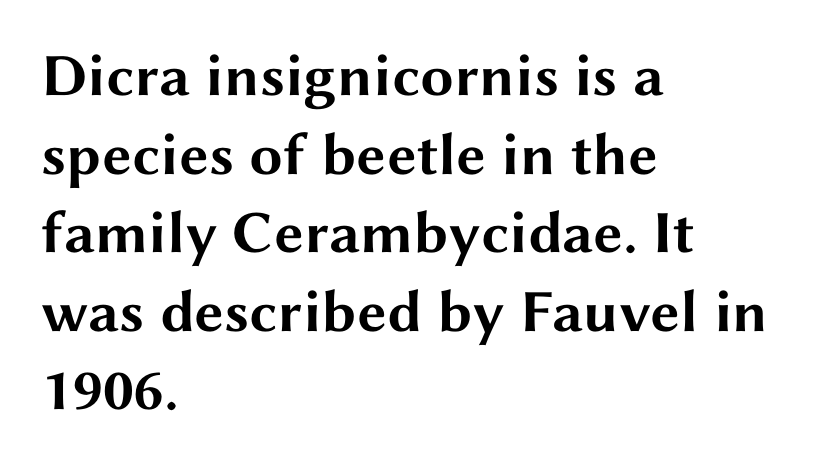
{"serif": "no", "italic": "no", "bold": "yes", "weight": "bold", "width": "wide", "stroke_contrast": "medium", "x_height": "medium", "monospaced": "no", "underline": "no", "align": "left", "line_spacing": "normal", "line_spacing_ratio": 1.31, "letter_spacing": "normal", "letter_spacing_em": 0.0, "glyph_px": 60}
